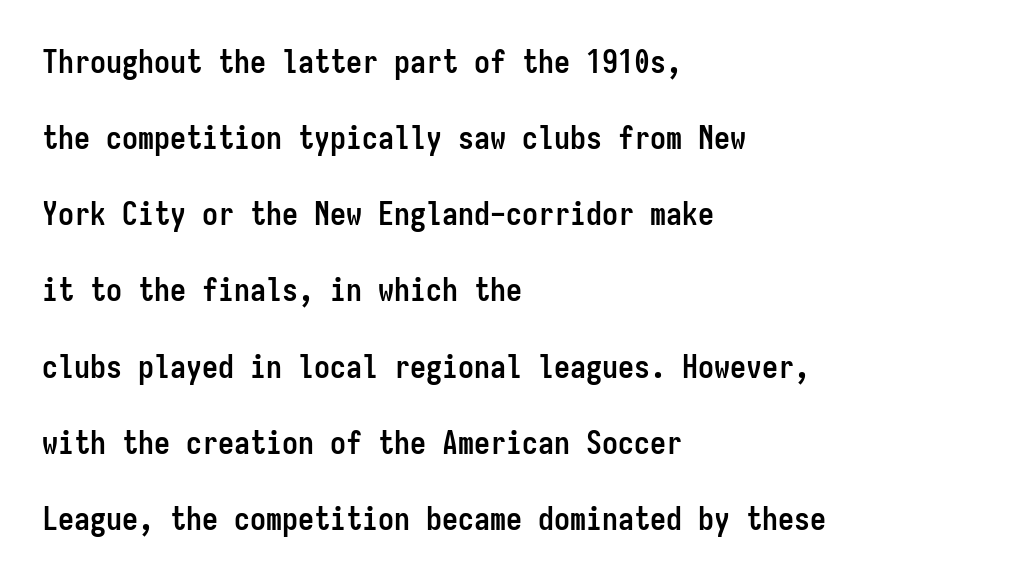
Do the characters align in a grid? Yes, the font is monospaced. Reading down the block, your eye returns to a fixed left position each line. Check the space under the baseline: it is left empty. This sample uses a sans-serif face. Honestly, the letter spacing is just normal — you wouldn't notice it. Caption: bold face, heavy strokes.
